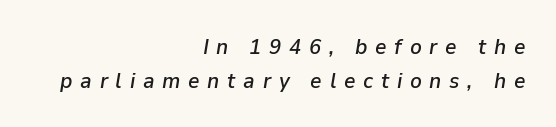
The image shows 22 px text type, italic (leaning right); set right-aligned, normal line spacing (1.54x), unusually wide letter spacing (+0.35 em), not underlined.
